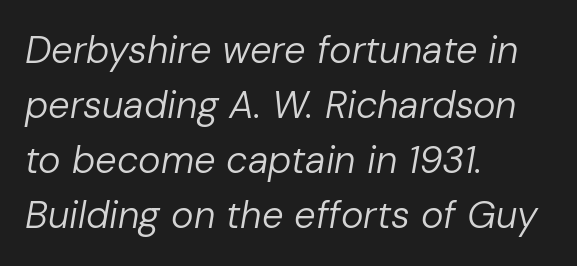
Q: Is the text bold? A: No.
Q: Is the text italic (slanted)? A: Yes, it leans right by about 10 degrees.
Q: Is the text underlined? A: No.
Q: How is the paragraph aligned? A: Left-aligned.
Q: Is the spacing between letters normal or unusually wide? A: Normal.
Q: Is the spacing between lines tight, normal or loose? A: Normal.
Q: Width (condensed, normal, or wide)? A: Normal.
Q: Stroke contrast? A: Low.
Q: x-height? A: Medium.
Q: Monospaced? A: No.
